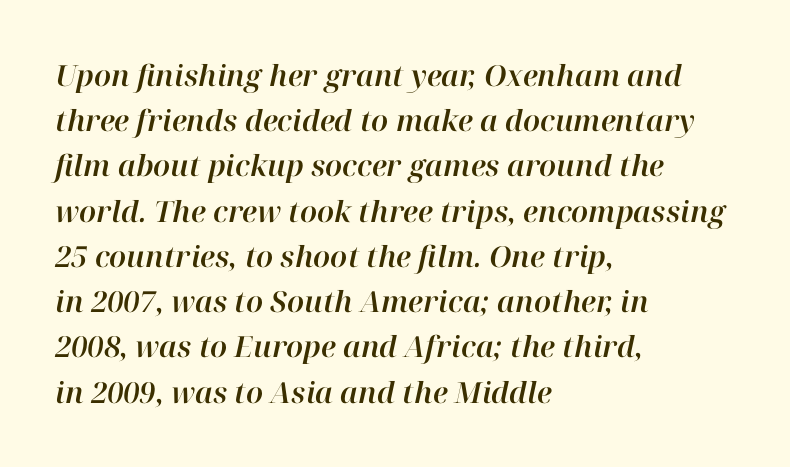
The image shows 29 px text type, italic (leaning right); set left-aligned, normal line spacing (1.56x), normal letter spacing, not underlined; high stroke contrast and a medium x-height.
